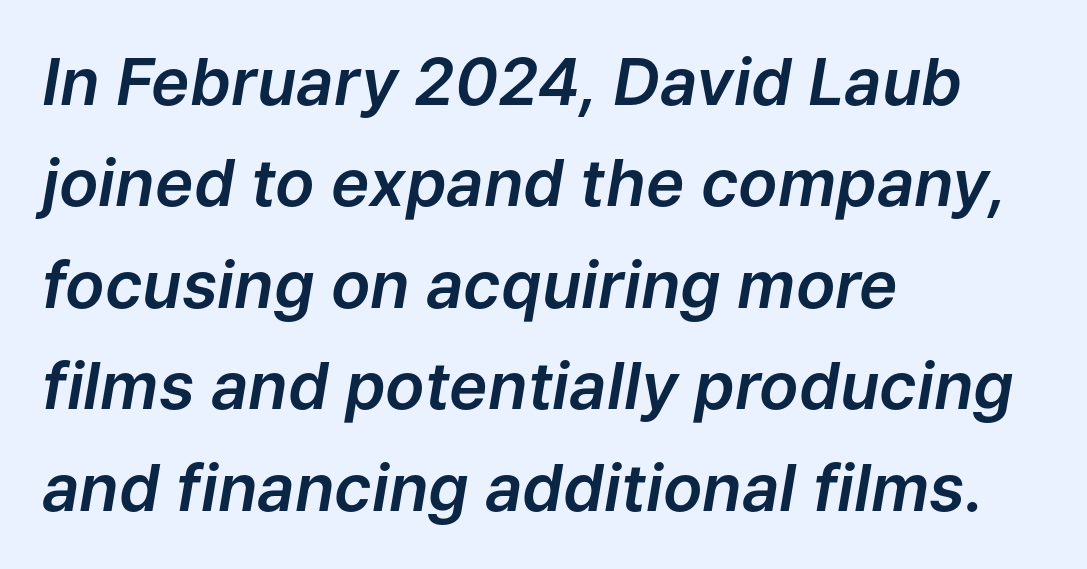
{"italic": "yes", "lean": "right", "slant_degrees": 9, "width": "normal", "stroke_contrast": "low", "x_height": "medium", "monospaced": "no", "underline": "no", "align": "left", "line_spacing": "normal", "line_spacing_ratio": 1.56, "letter_spacing": "normal", "letter_spacing_em": 0.0, "glyph_px": 65}
